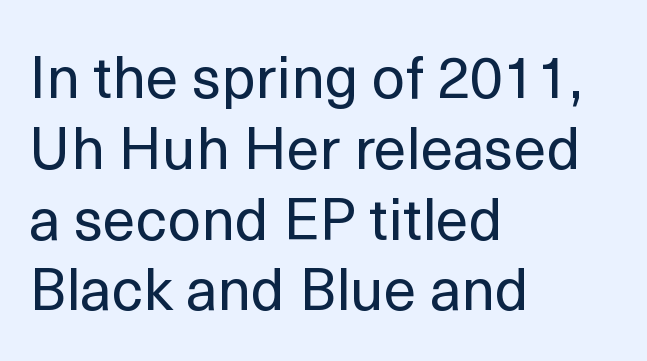
Q: Is the text bold? A: No.
Q: Is the text italic (slanted)? A: No, it is upright.
Q: Is the typeface a serif or a sans-serif typeface? A: Sans-serif.
Q: Is the text underlined? A: No.
Q: How is the paragraph aligned? A: Left-aligned.
Q: Is the spacing between letters normal or unusually wide? A: Normal.
Q: Width (condensed, normal, or wide)? A: Normal.
Q: x-height? A: Medium.
Q: Monospaced? A: No.
